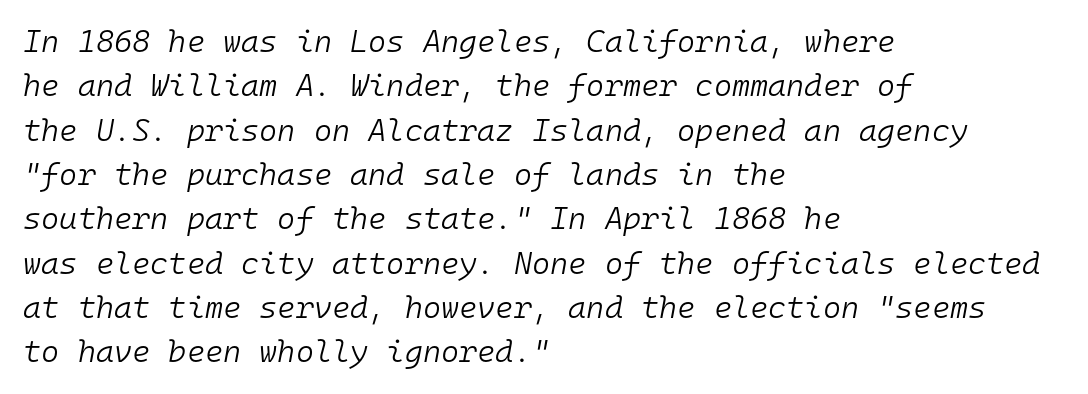
Q: Is the text bold? A: No.
Q: Is the text italic (slanted)? A: Yes, it leans right by about 10 degrees.
Q: Is the text underlined? A: No.
Q: How is the paragraph aligned? A: Left-aligned.
Q: Is the spacing between letters normal or unusually wide? A: Normal.
Q: Is the spacing between lines tight, normal or loose? A: Normal.
Q: Width (condensed, normal, or wide)? A: Normal.
Q: Stroke contrast? A: Low.
Q: x-height? A: Medium.
Q: Monospaced? A: Yes.
